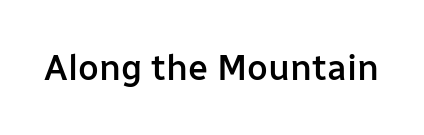
Q: Is the text bold? A: Semi-bold.
Q: Is the text italic (slanted)? A: No, it is upright.
Q: Is the typeface a serif or a sans-serif typeface? A: Sans-serif.
Q: Is the text underlined? A: No.
Q: Is the spacing between letters normal or unusually wide? A: Normal.
Q: Width (condensed, normal, or wide)? A: Normal.
Q: Stroke contrast? A: Low.
Q: x-height? A: Medium.
Q: Monospaced? A: No.
